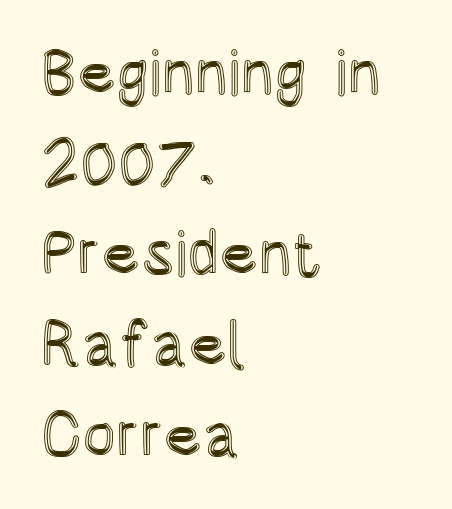
The image shows 63 px condensed type, upright; set left-aligned, normal line spacing (1.44x), normal letter spacing, not underlined; a large x-height.
